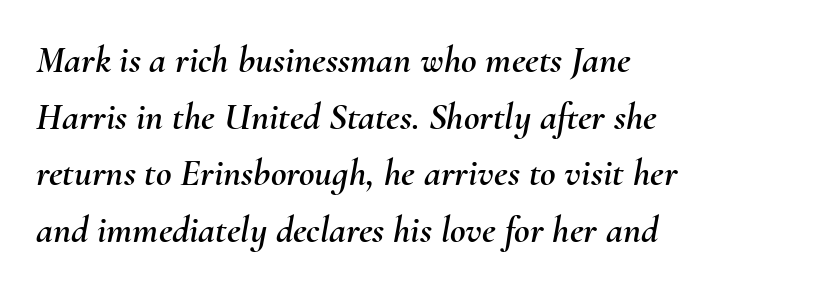
Summary of vertical rhythm: regular, with standard interline spacing. Notice how the stems are inclined rather than vertical — that's the hallmark of italics. Words float on clear page, feet unadorned. Proportional: the letters do not fall into vertical columns. The face used here is rendered with its standard letterfit. The ragged edge is on the right, which tells us the setting is flush left.
